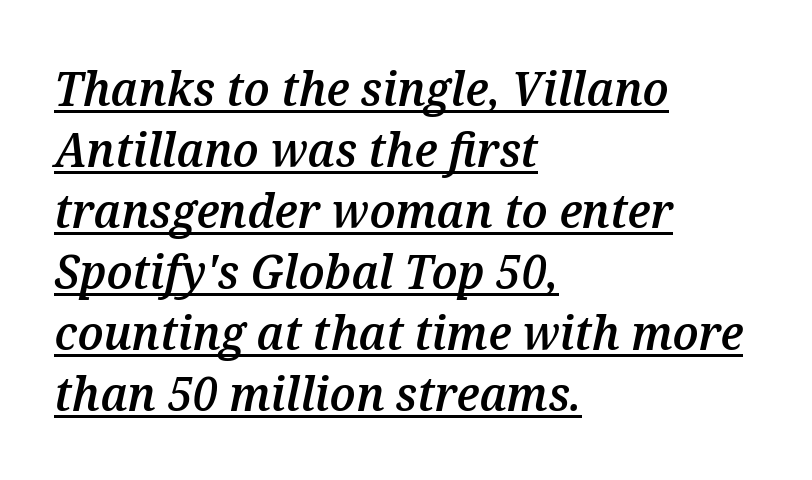
The image shows 48 px semibold type, italic (leaning right); set left-aligned, normal line spacing (1.27x), normal letter spacing, underlined; medium stroke contrast and a medium x-height.
